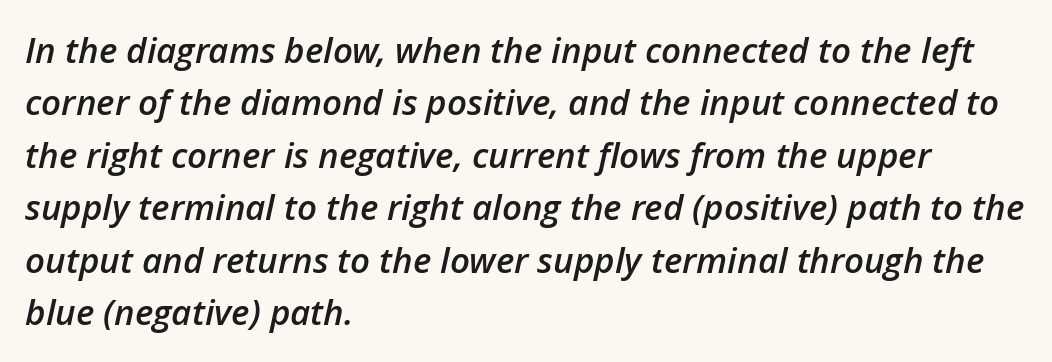
The image shows 35 px semibold type, italic (leaning right); set left-aligned, normal line spacing (1.5x), normal letter spacing, not underlined; low stroke contrast and a medium x-height.
